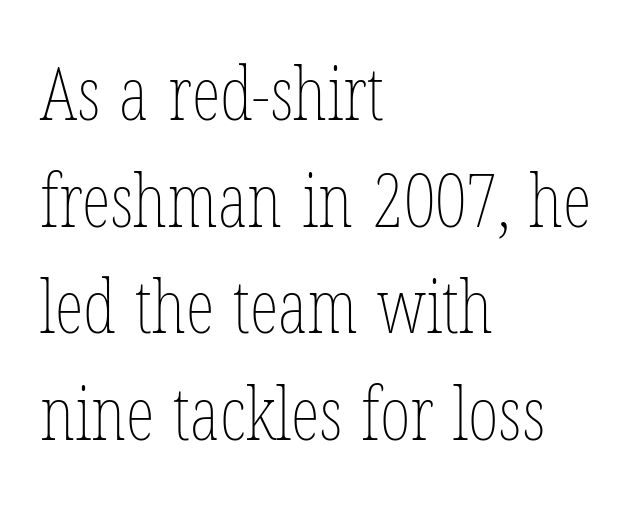
The image shows 74 px thin, condensed type, upright; set left-aligned, normal line spacing (1.44x), normal letter spacing, not underlined; low stroke contrast and a medium x-height.
